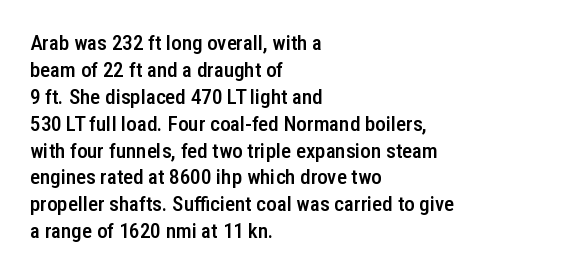
{"italic": "no", "bold": "semi", "underline": "no", "align": "left", "line_spacing": "normal", "line_spacing_ratio": 1.28, "letter_spacing": "normal", "letter_spacing_em": 0.0, "glyph_px": 21}
